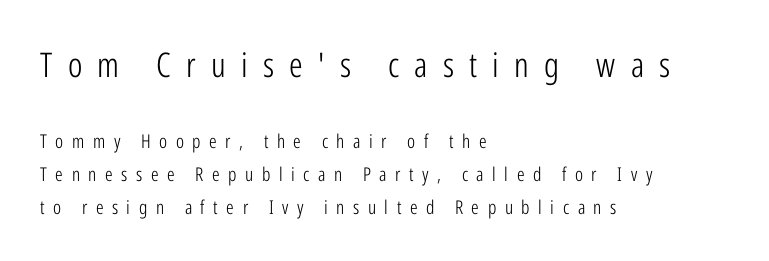
Q: Is the text bold? A: No.
Q: Is the text italic (slanted)? A: No, it is upright.
Q: Is the typeface a serif or a sans-serif typeface? A: Sans-serif.
Q: Is the text underlined? A: No.
Q: How is the paragraph aligned? A: Left-aligned.
Q: Is the spacing between letters normal or unusually wide? A: Unusually wide.
Q: Which block of text is set in a larger size, the first (top) or the second (bottom)? A: The first (top) one.
Q: Width (condensed, normal, or wide)? A: Condensed.
Q: Stroke contrast? A: Low.
Q: x-height? A: Medium.
Q: Monospaced? A: No.
